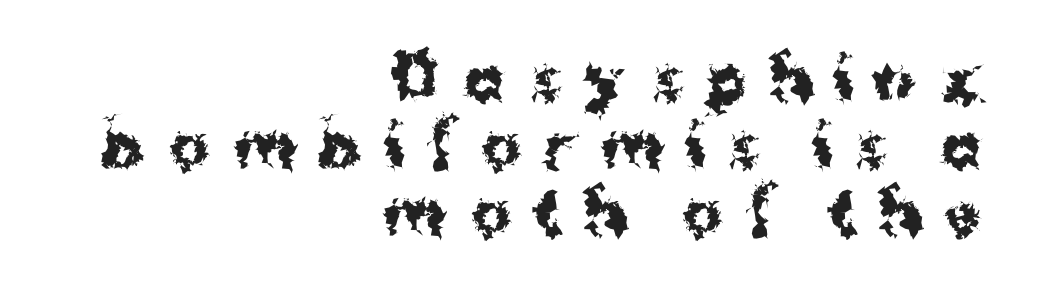
Q: Is the text bold? A: Yes.
Q: Is the text italic (slanted)? A: No, it is upright.
Q: Is the typeface a serif or a sans-serif typeface? A: Sans-serif.
Q: Is the text underlined? A: No.
Q: How is the paragraph aligned? A: Right-aligned.
Q: Is the spacing between letters normal or unusually wide? A: Unusually wide.
Q: Is the spacing between lines tight, normal or loose? A: Tight.
Q: Width (condensed, normal, or wide)? A: Normal.
Q: Stroke contrast? A: Medium.
Q: x-height? A: Medium.
Q: Monospaced? A: No.
